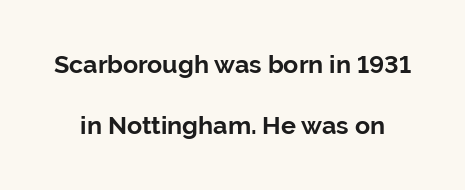
Q: Is the text bold? A: Yes.
Q: Is the text italic (slanted)? A: No, it is upright.
Q: Is the text underlined? A: No.
Q: Is the spacing between letters normal or unusually wide? A: Normal.
Q: Is the spacing between lines tight, normal or loose? A: Loose.
